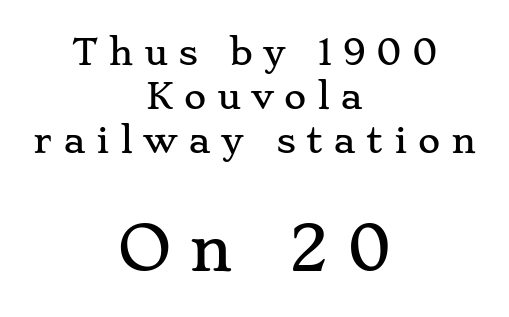
Q: Is the text italic (slanted)? A: No, it is upright.
Q: Is the typeface a serif or a sans-serif typeface? A: Serif.
Q: Is the text underlined? A: No.
Q: How is the paragraph aligned? A: Centered.
Q: Is the spacing between letters normal or unusually wide? A: Unusually wide.
Q: Is the spacing between lines tight, normal or loose? A: Normal.
Q: Which block of text is set in a larger size, the first (top) or the second (bottom)? A: The second (bottom) one.
Q: Width (condensed, normal, or wide)? A: Wide.
Q: Stroke contrast? A: Low.
Q: x-height? A: Small.
Q: Monospaced? A: No.
